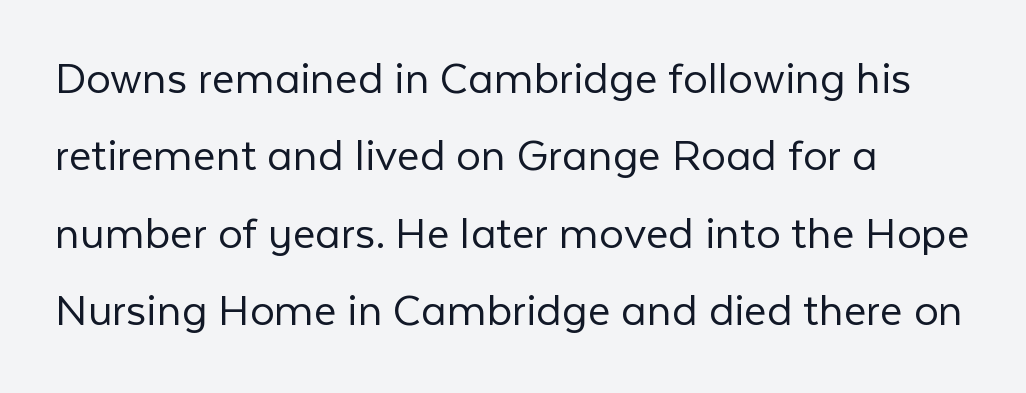
{"serif": "no", "italic": "no", "bold": "no", "weight": "light", "width": "normal", "stroke_contrast": "low", "x_height": "medium", "monospaced": "no", "underline": "no", "align": "left", "line_spacing": "normal", "line_spacing_ratio": 1.58, "letter_spacing": "normal", "letter_spacing_em": 0.0, "glyph_px": 49}
